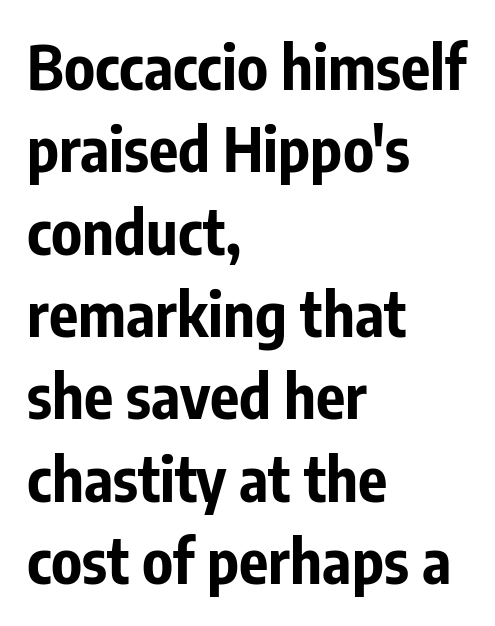
The image shows 61 px bold, condensed sans-serif type, upright; set left-aligned, normal line spacing (1.35x), normal letter spacing, not underlined; low stroke contrast and a medium x-height.
